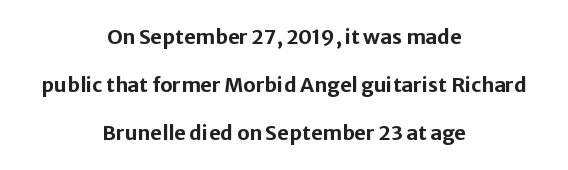
The image shows 20 px bold type, upright; set centered, loose line spacing (2.4x), normal letter spacing, not underlined.
